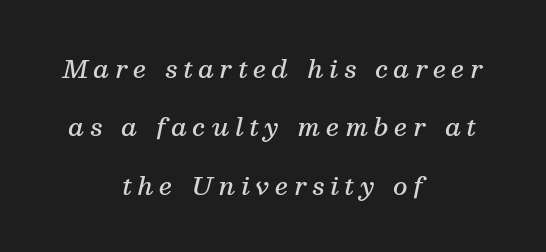
Q: Is the text bold? A: Semi-bold.
Q: Is the text italic (slanted)? A: Yes, it leans right by about 13 degrees.
Q: Is the text underlined? A: No.
Q: How is the paragraph aligned? A: Centered.
Q: Is the spacing between letters normal or unusually wide? A: Unusually wide.
Q: Is the spacing between lines tight, normal or loose? A: Loose.
